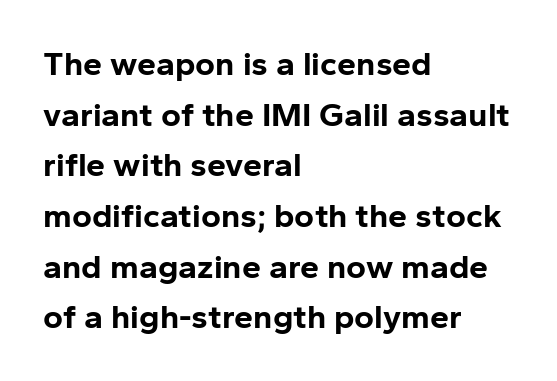
{"serif": "no", "italic": "no", "bold": "yes", "weight": "bold", "width": "normal", "stroke_contrast": "low", "x_height": "medium", "monospaced": "no", "underline": "no", "align": "left", "line_spacing": "normal", "line_spacing_ratio": 1.49, "letter_spacing": "normal", "letter_spacing_em": 0.0, "glyph_px": 34}
